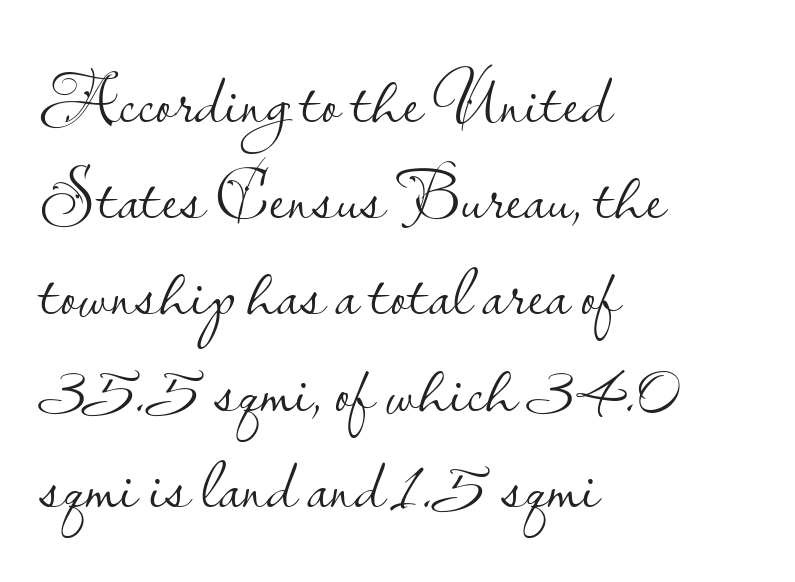
The face used here is proportionally spaced, like ordinary book or web type. Notice how descenders clear the ascenders below comfortably — that's standard leading. Plain, unruled lines of type. What stands out about the letter spacing? Nothing — it is the standard amount.
